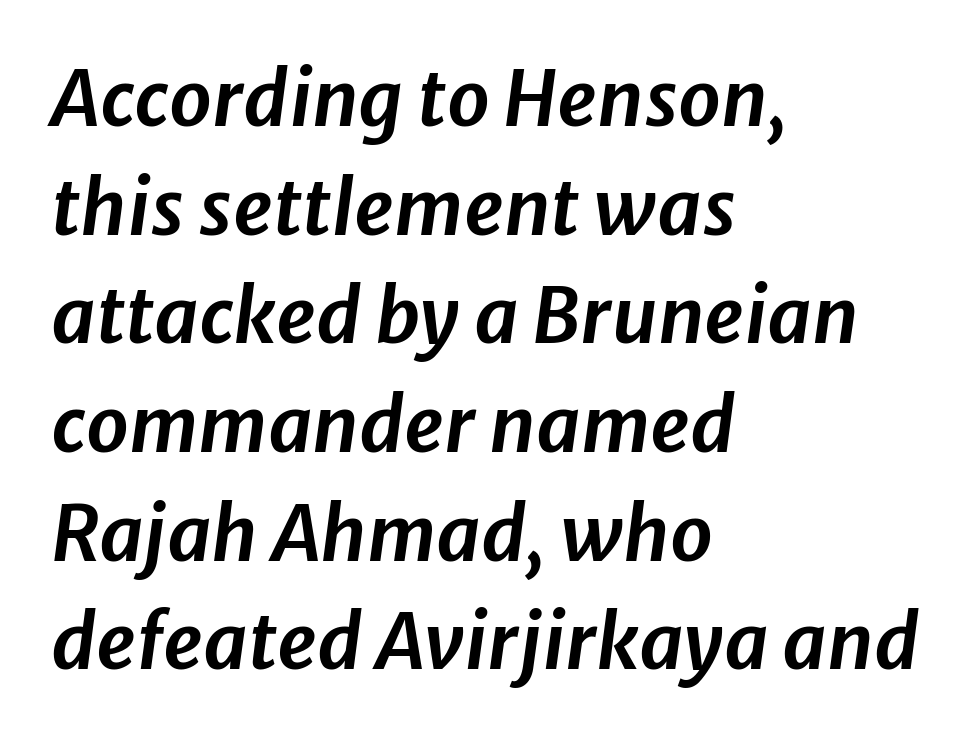
The image shows 76 px text type, italic (leaning right); set left-aligned, normal line spacing (1.43x), normal letter spacing, not underlined; low stroke contrast and a medium x-height.
